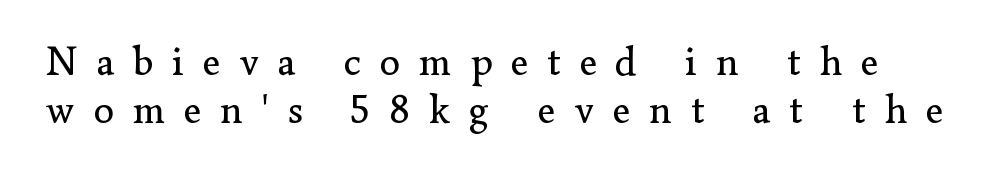
{"serif": "yes", "italic": "no", "bold": "no", "weight": "regular", "width": "normal", "stroke_contrast": "low", "x_height": "small", "monospaced": "no", "underline": "no", "line_spacing_ratio": 1.18, "letter_spacing": "wide", "letter_spacing_em": 0.46, "glyph_px": 41}
